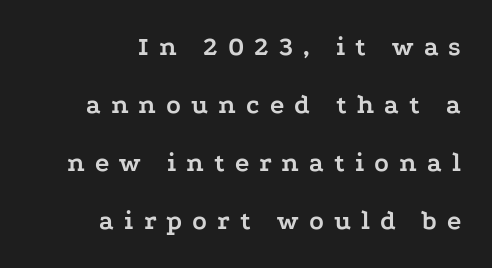
Q: Is the text bold? A: Yes.
Q: Is the text italic (slanted)? A: No, it is upright.
Q: Is the text underlined? A: No.
Q: How is the paragraph aligned? A: Right-aligned.
Q: Is the spacing between letters normal or unusually wide? A: Unusually wide.
Q: Is the spacing between lines tight, normal or loose? A: Loose.
